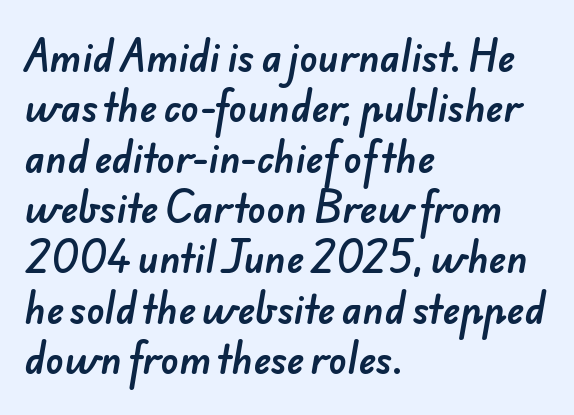
Reading down the column, the eye jumps a familiar distance to each next line. The space directly below the letters is spotless. Character widths vary here, with narrow letters taking less room than wide ones. Short and long lines alike share a common starting point at left. The type is set solid horizontally, with unmodified tracking.
